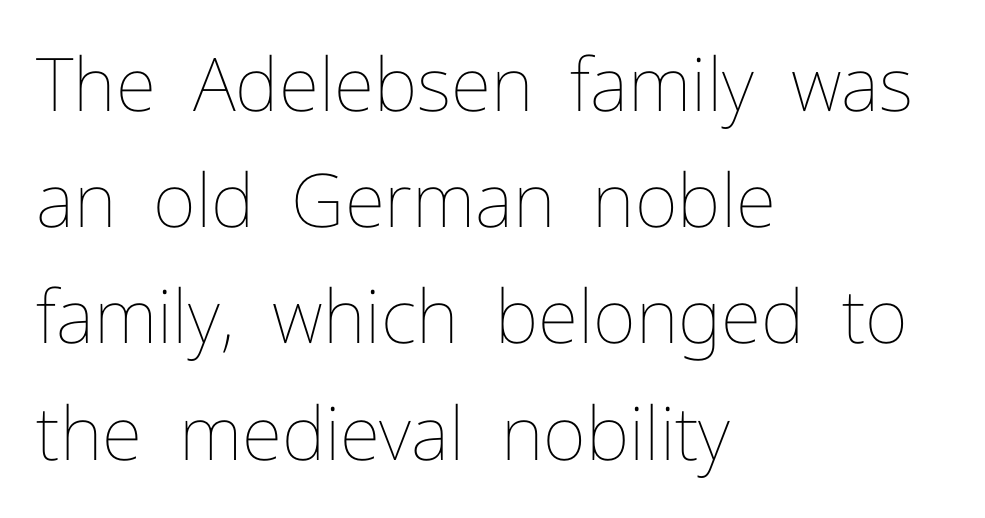
The image shows 74 px thin type, upright; set left-aligned, normal line spacing (1.57x), normal letter spacing, not underlined; low stroke contrast and a medium x-height.
